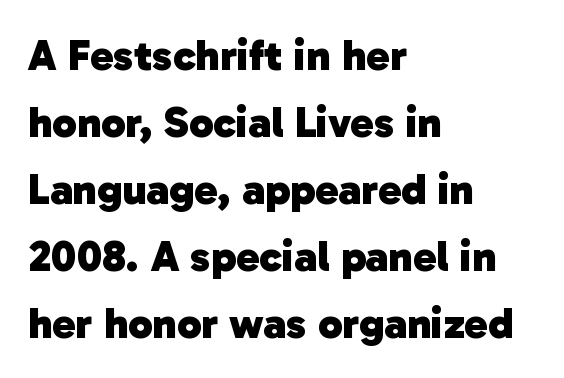
Summary of weight: heavy, a full bold. These lines are set flush left with a ragged right edge. Has an underline been added? It has not. The passage shown is typed in a proportional face where columns would drift.
